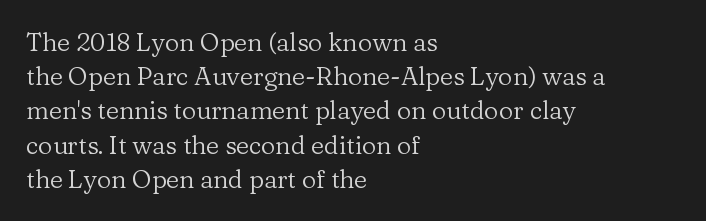
The image shows 25 px text type, upright; set left-aligned, normal line spacing (1.37x), normal letter spacing, not underlined.
